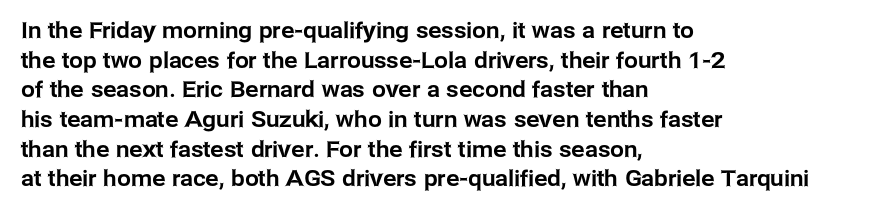
The image shows 22 px text type, upright; set left-aligned, normal line spacing (1.35x), normal letter spacing, not underlined.
